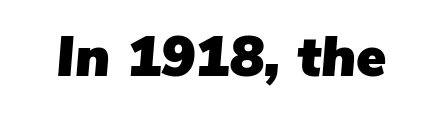
{"italic": "yes", "lean": "right", "slant_degrees": 5, "width": "normal", "stroke_contrast": "low", "x_height": "medium", "monospaced": "no", "underline": "no", "letter_spacing": "normal", "letter_spacing_em": 0.0, "glyph_px": 57}
